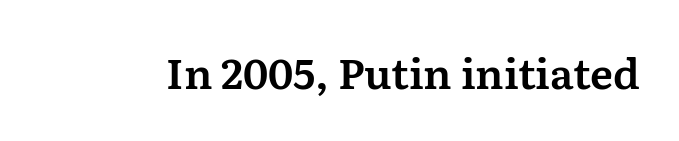
Descenders are the only things crossing below the line. You can tell from the footed stems that serif type was used. Compared with typical body copy, the letter spacing here is the same. The passage shown is typed in a proportional face where columns would drift. If you drew a line through each stem, it would be perfectly vertical.
